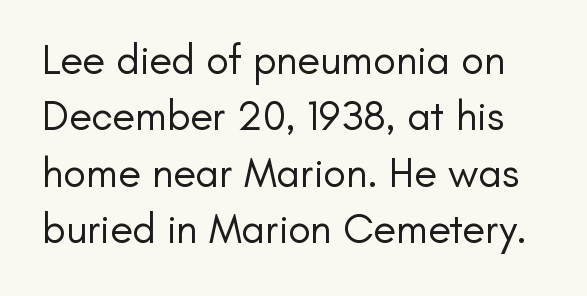
Q: Is the text bold? A: No.
Q: Is the text italic (slanted)? A: No, it is upright.
Q: Is the typeface a serif or a sans-serif typeface? A: Sans-serif.
Q: Is the text underlined? A: No.
Q: Is the spacing between letters normal or unusually wide? A: Normal.
Q: Is the spacing between lines tight, normal or loose? A: Normal.
Q: Width (condensed, normal, or wide)? A: Normal.
Q: Stroke contrast? A: Low.
Q: x-height? A: Small.
Q: Monospaced? A: No.
